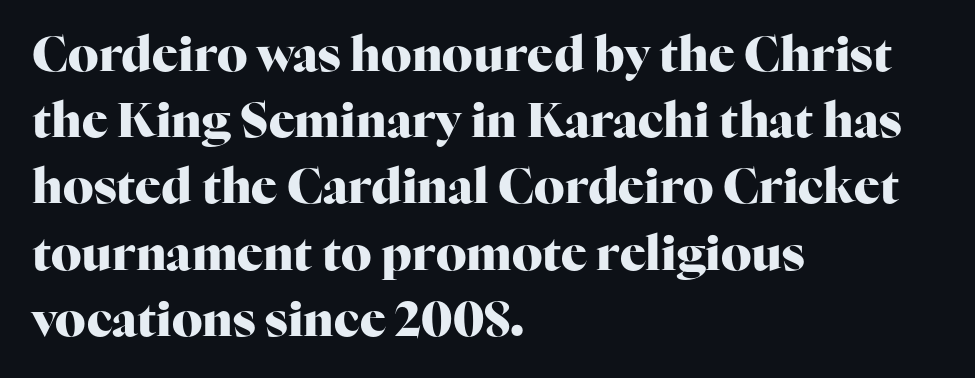
The image shows 48 px heavy serif type, upright; set left-aligned, normal line spacing (1.38x), normal letter spacing, not underlined; high stroke contrast and a medium x-height.
